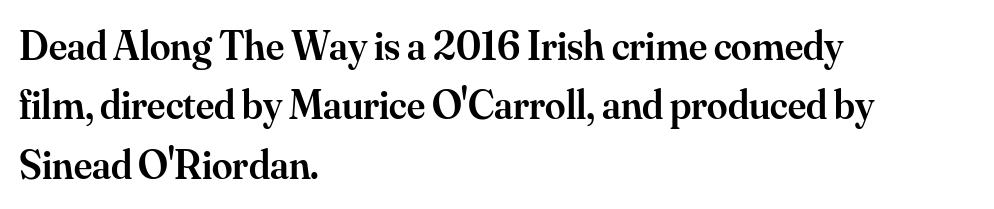
A bare baseline throughout the passage. Note the varied advance widths — an 'i' is clearly narrower than an 'm'. The glyphs in this specimen are seriffed. Caption: multi-line text, flush left, ragged right.
